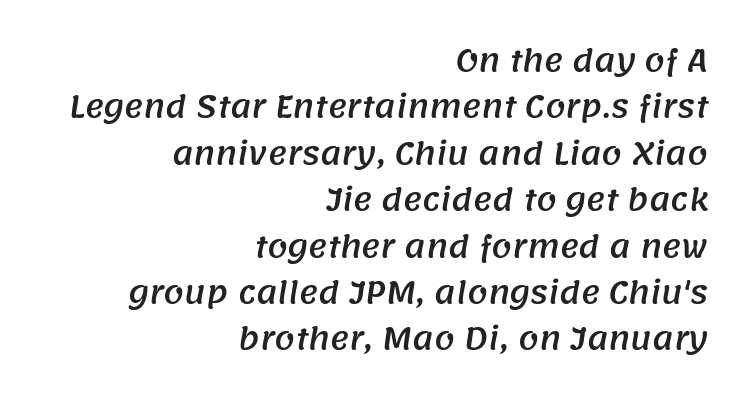
The image shows 29 px sans-serif type; set right-aligned, normal line spacing (1.6x), normal letter spacing, not underlined; medium stroke contrast and a large x-height.
